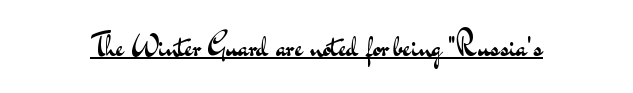
The image shows 30 px regular-weight, wide sans-serif type; set normal letter spacing, underlined; medium stroke contrast and a small x-height.
